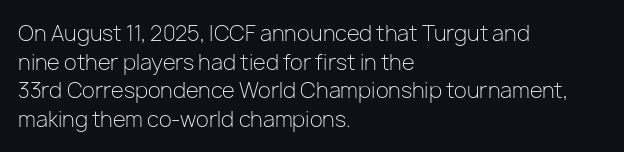
Line beginnings align vertically; line endings do not. Whoever set this chose a conventional vertical rhythm. Stroke mass is kept to a normal reading level or below. Nobody touched the tracking dial on this one.
